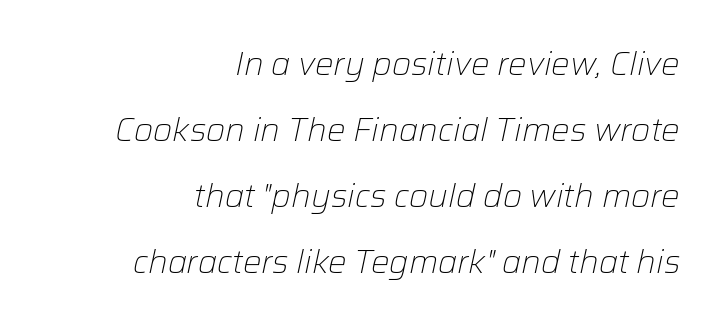
Type without underlining. Compared with a flush-left layout, this one pins lines to the opposite, right side. Weight: in the light-to-regular range. Characters follow at the spacing the type designer built in. Quick note: interline space is abundant.
